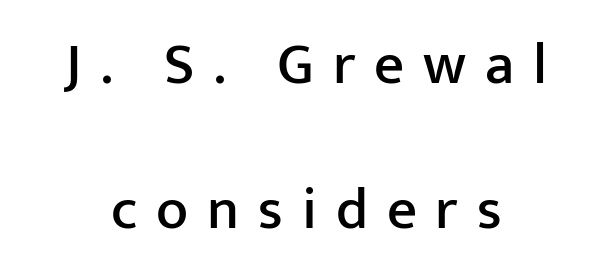
{"serif": "no", "italic": "no", "width": "normal", "stroke_contrast": "low", "x_height": "medium", "monospaced": "no", "underline": "no", "align": "center", "line_spacing": "loose", "line_spacing_ratio": 2.45, "letter_spacing": "wide", "letter_spacing_em": 0.32, "glyph_px": 59}
